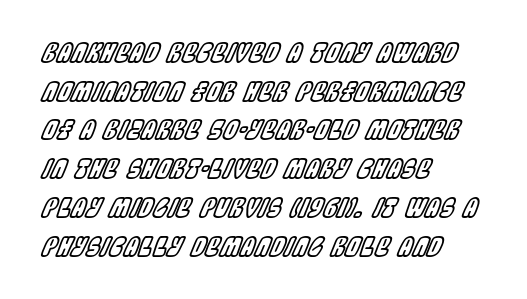
The image shows 26 px text type, italic (leaning right); set left-aligned, normal line spacing (1.49x), normal letter spacing, not underlined.
